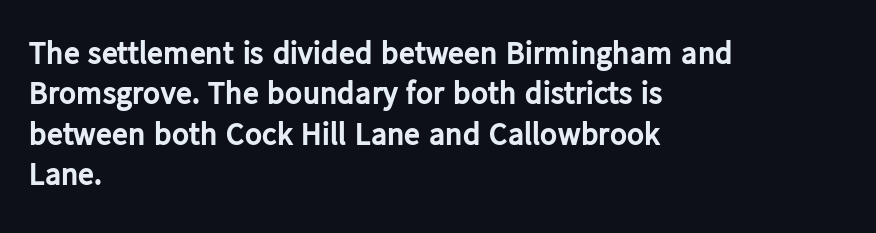
The image shows 32 px bold sans-serif type, upright; set left-aligned, normal line spacing (1.26x), normal letter spacing, not underlined; low stroke contrast and a medium x-height.
